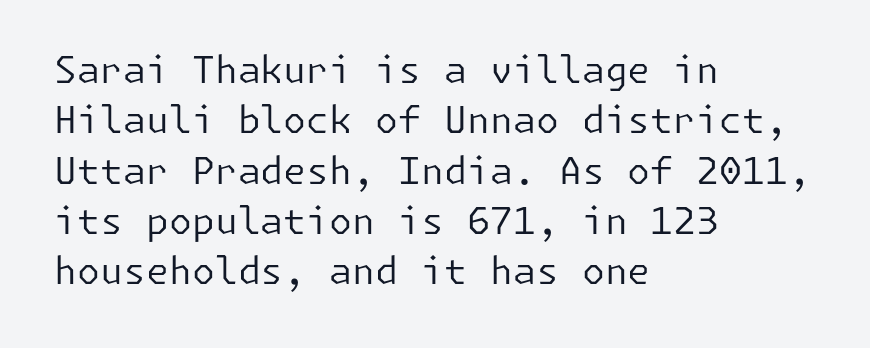
Q: Is the text bold? A: No.
Q: Is the text italic (slanted)? A: No, it is upright.
Q: Is the typeface a serif or a sans-serif typeface? A: Sans-serif.
Q: Is the text underlined? A: No.
Q: How is the paragraph aligned? A: Left-aligned.
Q: Is the spacing between letters normal or unusually wide? A: Normal.
Q: Is the spacing between lines tight, normal or loose? A: Normal.
Q: Width (condensed, normal, or wide)? A: Normal.
Q: Stroke contrast? A: Low.
Q: x-height? A: Medium.
